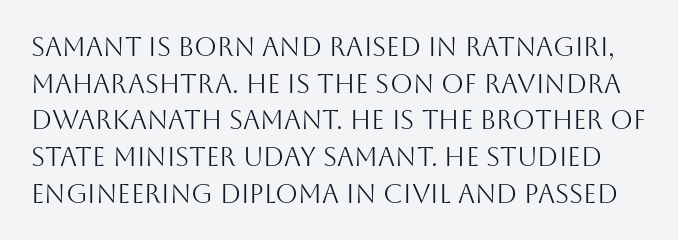
{"italic": "no", "bold": "no", "underline": "no", "line_spacing": "normal", "line_spacing_ratio": 1.41, "letter_spacing": "normal", "letter_spacing_em": 0.0, "glyph_px": 26}
